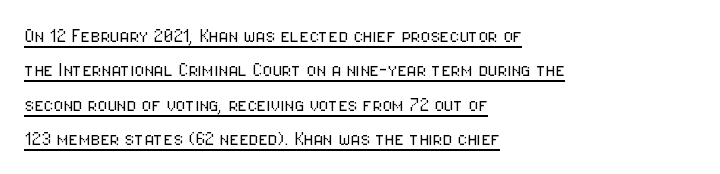
{"italic": "no", "bold": "no", "underline": "yes", "align": "left", "line_spacing": "normal", "line_spacing_ratio": 1.56, "letter_spacing": "normal", "letter_spacing_em": 0.0, "glyph_px": 22}
